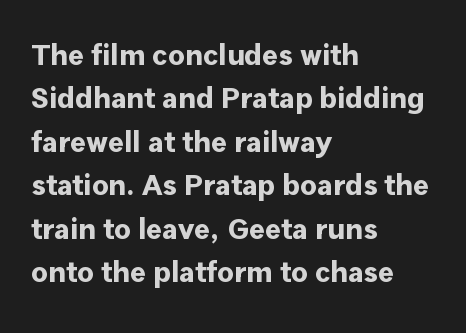
Words float on clear page, feet unadorned. Vertical strokes here are truly vertical. Typographic density is high because the face is bold. Spacing between characters is what you'd get straight out of the box. Every row of glyphs begins at an identical x-position on the left.
